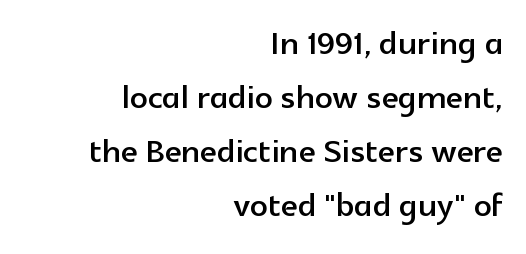
The line texture is even and compact thanks to regular tracking. Letters rest on an invisible, unmarked baseline. Notice how the stems are strictly vertical — no italics here. Does the copy run flush right? Yes — the right margin is perfectly even.
